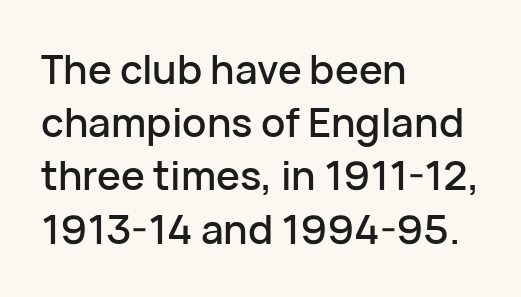
{"serif": "no", "italic": "no", "width": "normal", "stroke_contrast": "low", "x_height": "medium", "monospaced": "no", "underline": "no", "align": "left", "line_spacing": "normal", "line_spacing_ratio": 1.33, "letter_spacing": "normal", "letter_spacing_em": 0.0, "glyph_px": 40}
